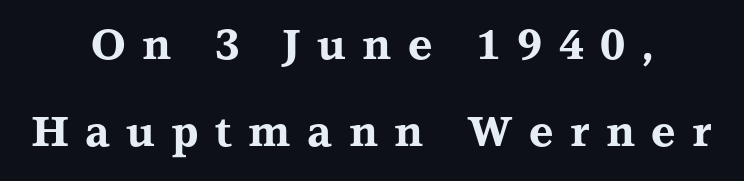
Varying glyph widths throughout — classic text-font behaviour. The tracking jumps out immediately: characters are airy and widely separated. What weight is shown? A full bold with thick strokes. Check the space under the baseline: it is left empty.
